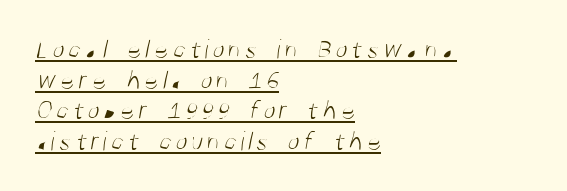
Reading down the block, your eye returns to a fixed left position each line. Weight: in the light-to-regular range. The letters advance in unequal steps, a hallmark of proportional type. A baseline rule has been typeset under these characters.
